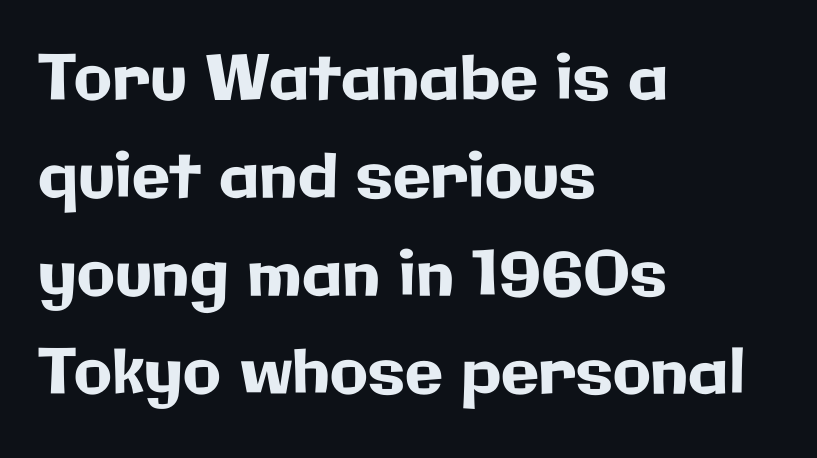
{"serif": "no", "italic": "no", "width": "normal", "stroke_contrast": "low", "x_height": "medium", "monospaced": "no", "underline": "no", "align": "left", "line_spacing": "normal", "line_spacing_ratio": 1.58, "letter_spacing": "normal", "letter_spacing_em": 0.0, "glyph_px": 62}
